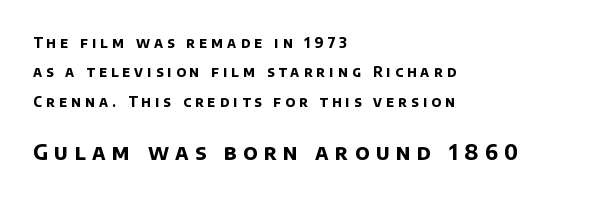
Q: Is the text bold? A: Yes.
Q: Is the text underlined? A: No.
Q: How is the paragraph aligned? A: Left-aligned.
Q: Is the spacing between letters normal or unusually wide? A: Unusually wide.
Q: Is the spacing between lines tight, normal or loose? A: Loose.
Q: Which block of text is set in a larger size, the first (top) or the second (bottom)? A: The second (bottom) one.
